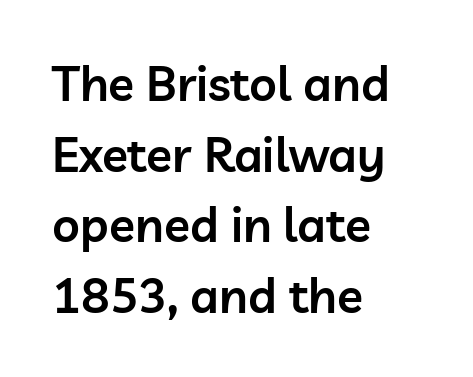
Q: Is the text bold? A: Semi-bold.
Q: Is the text italic (slanted)? A: No, it is upright.
Q: Is the typeface a serif or a sans-serif typeface? A: Sans-serif.
Q: Is the text underlined? A: No.
Q: How is the paragraph aligned? A: Left-aligned.
Q: Is the spacing between letters normal or unusually wide? A: Normal.
Q: Is the spacing between lines tight, normal or loose? A: Normal.
Q: Width (condensed, normal, or wide)? A: Normal.
Q: Stroke contrast? A: Low.
Q: x-height? A: Medium.
Q: Monospaced? A: No.
